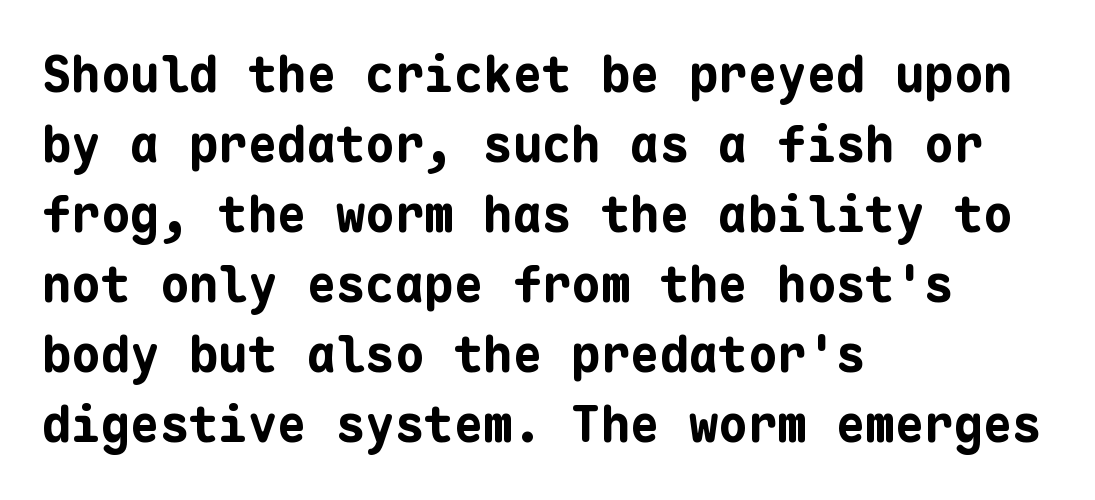
Q: Is the text bold? A: Yes.
Q: Is the text italic (slanted)? A: No, it is upright.
Q: Is the typeface a serif or a sans-serif typeface? A: Sans-serif.
Q: Is the text underlined? A: No.
Q: How is the paragraph aligned? A: Left-aligned.
Q: Is the spacing between letters normal or unusually wide? A: Normal.
Q: Is the spacing between lines tight, normal or loose? A: Normal.
Q: Width (condensed, normal, or wide)? A: Normal.
Q: Stroke contrast? A: Low.
Q: x-height? A: Medium.
Q: Monospaced? A: Yes.
